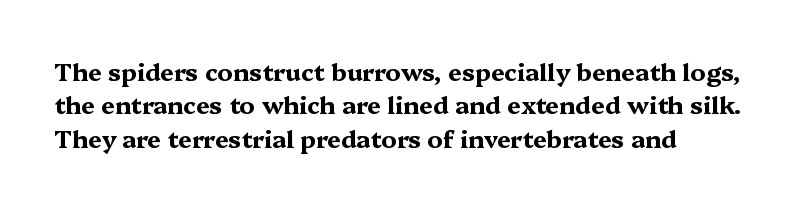
You can tell it's not italic because the verticals are truly vertical. Descender tails drop into unmarked territory. Baseline-to-baseline distance is the conventional proportion of letter height. Nobody touched the tracking dial on this one. Thick stems and heavy bowls — unmistakably bold. One-word summary of the alignment: left.
